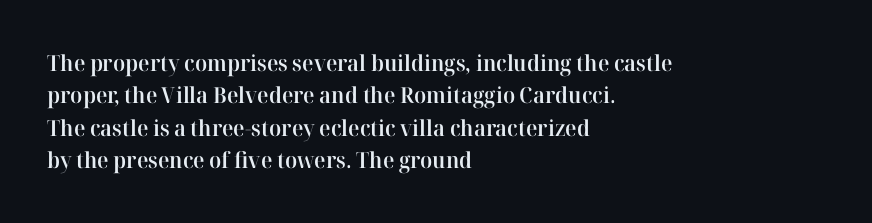
The image shows 22 px text type, upright; set left-aligned, normal line spacing (1.47x), normal letter spacing, not underlined.
